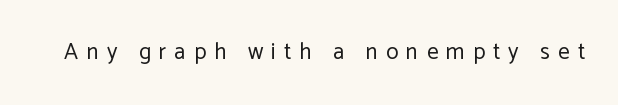
Characters follow at a spacing far wider than the type designer built in. The letterforms sit at book weight or below. Descender tails drop into unmarked territory. Notice how the stems are strictly vertical — no italics here.
